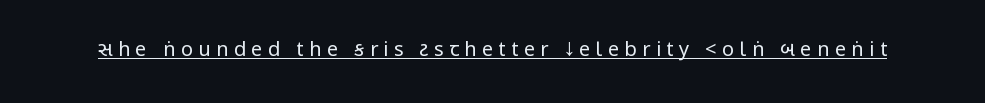
{"italic": "no", "bold": "no", "underline": "yes", "letter_spacing": "wide", "letter_spacing_em": 0.27, "glyph_px": 20}
